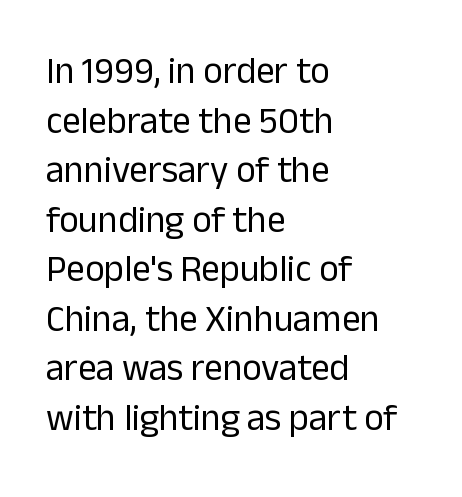
Q: Is the text bold? A: No.
Q: Is the text italic (slanted)? A: No, it is upright.
Q: Is the typeface a serif or a sans-serif typeface? A: Sans-serif.
Q: Is the text underlined? A: No.
Q: How is the paragraph aligned? A: Left-aligned.
Q: Is the spacing between letters normal or unusually wide? A: Normal.
Q: Is the spacing between lines tight, normal or loose? A: Normal.
Q: Width (condensed, normal, or wide)? A: Normal.
Q: Stroke contrast? A: Low.
Q: x-height? A: Medium.
Q: Monospaced? A: No.
